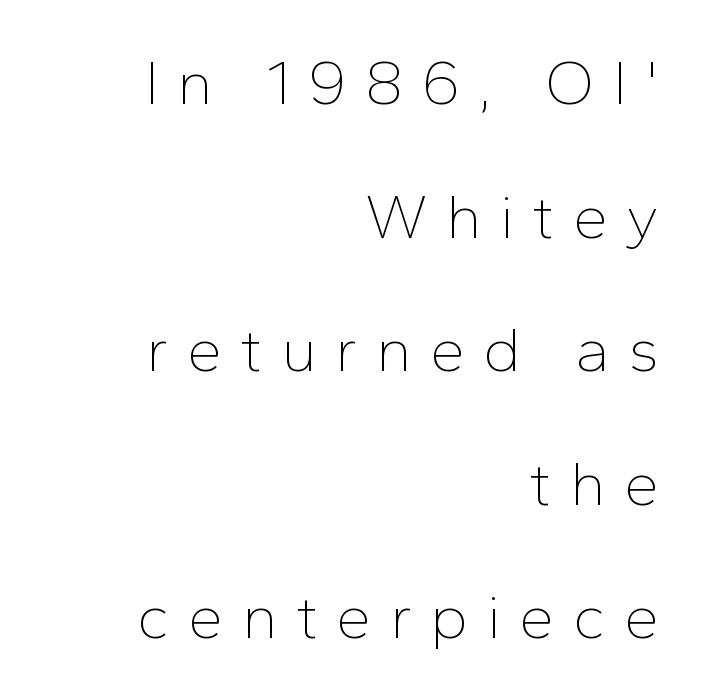
The image shows 63 px thin sans-serif type, upright; set right-aligned, loose line spacing (2.12x), unusually wide letter spacing (+0.29 em), not underlined; low stroke contrast and a medium x-height.
